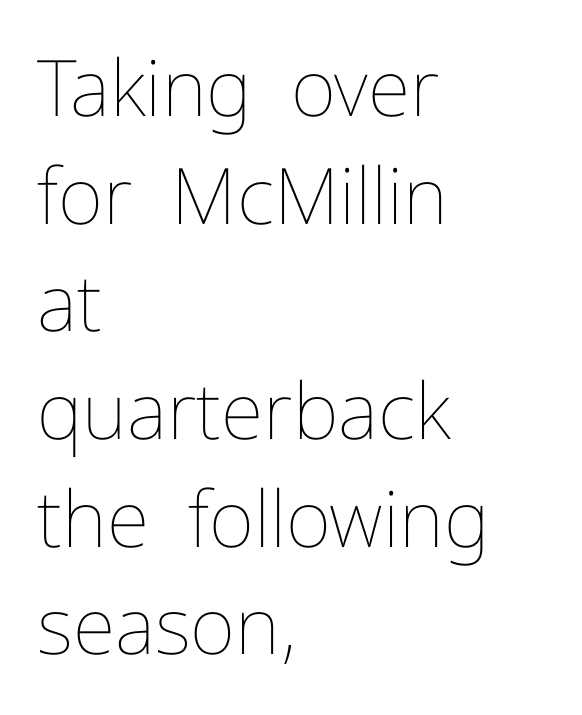
The image shows 78 px thin type, upright; set left-aligned, normal line spacing (1.38x), normal letter spacing, not underlined; low stroke contrast and a medium x-height.
